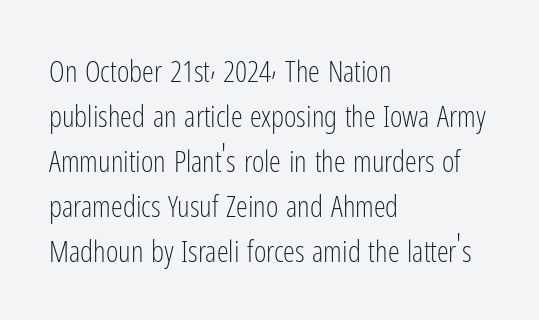
{"serif": "no", "italic": "no", "bold": "no", "weight": "light", "width": "condensed", "stroke_contrast": "low", "x_height": "medium", "monospaced": "no", "underline": "no", "align": "left", "line_spacing": "normal", "line_spacing_ratio": 1.5, "letter_spacing": "normal", "letter_spacing_em": 0.0, "glyph_px": 30}
